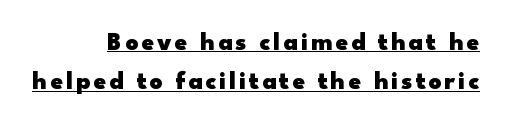
{"italic": "no", "bold": "yes", "underline": "yes", "align": "right", "line_spacing": "normal", "line_spacing_ratio": 1.58, "glyph_px": 25}
